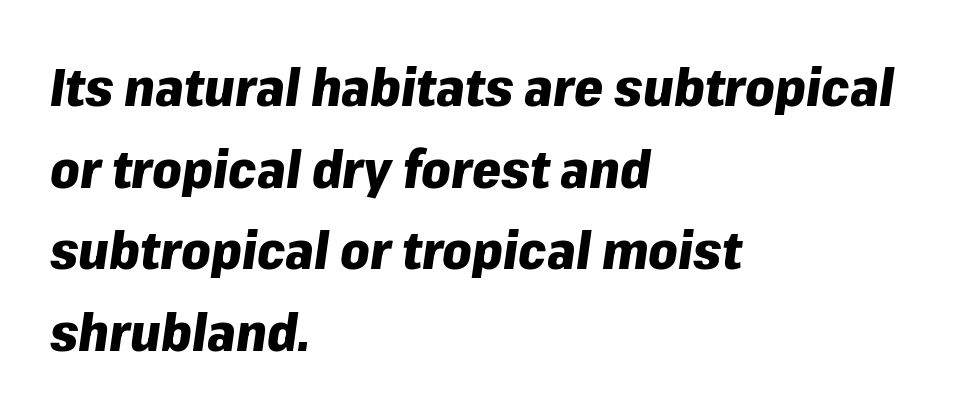
Q: Is the text bold? A: Yes.
Q: Is the text italic (slanted)? A: Yes, it leans right by about 8 degrees.
Q: Is the text underlined? A: No.
Q: How is the paragraph aligned? A: Left-aligned.
Q: Is the spacing between letters normal or unusually wide? A: Normal.
Q: Is the spacing between lines tight, normal or loose? A: Normal.
Q: Width (condensed, normal, or wide)? A: Normal.
Q: Stroke contrast? A: Low.
Q: x-height? A: Medium.
Q: Monospaced? A: No.
